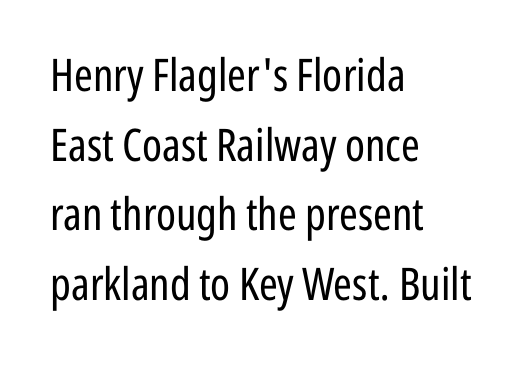
{"serif": "no", "italic": "no", "bold": "no", "weight": "regular", "width": "condensed", "stroke_contrast": "low", "x_height": "medium", "monospaced": "no", "underline": "no", "align": "left", "line_spacing": "normal", "line_spacing_ratio": 1.55, "letter_spacing": "normal", "letter_spacing_em": 0.0, "glyph_px": 45}
